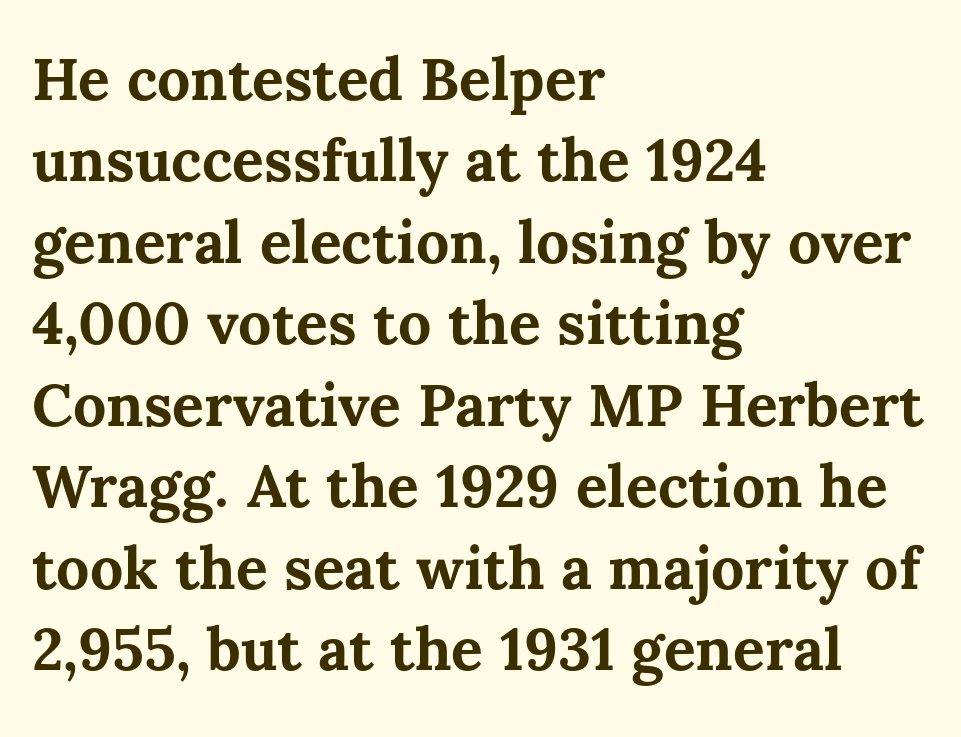
Think of a printed novel: that variable character pitch is what you see here. In terms of posture, this sample is upright. The lines in this sample share a left origin and differ only in where they stop. There is no visible air inserted between adjacent glyphs.
